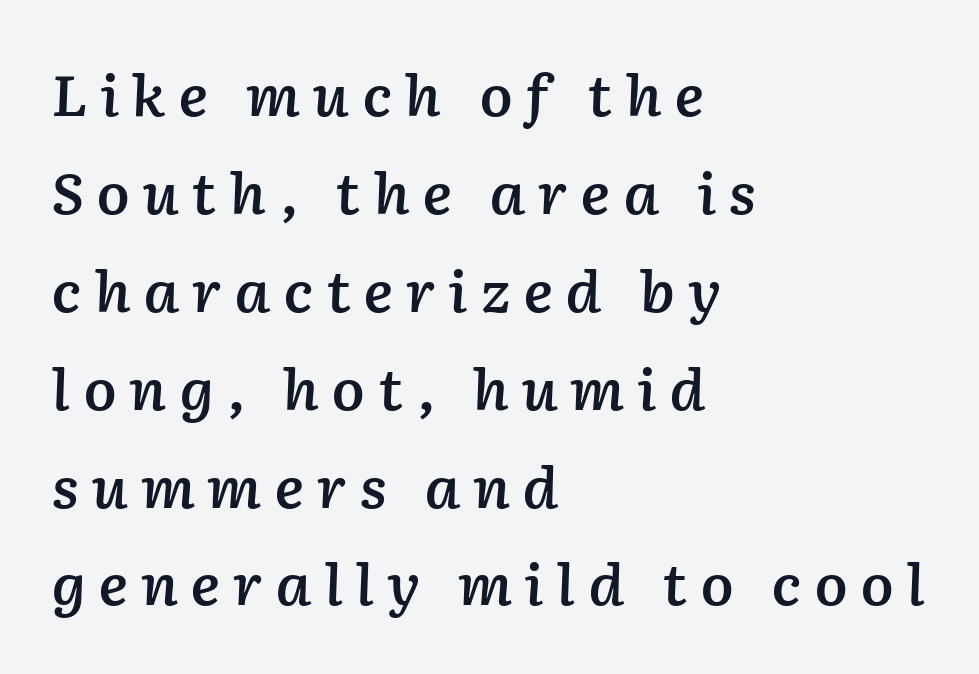
{"italic": "yes", "lean": "right", "slant_degrees": 2, "bold": "semi", "weight": "semibold", "width": "normal", "stroke_contrast": "low", "x_height": "medium", "monospaced": "no", "underline": "no", "align": "left", "line_spacing_ratio": 1.78, "letter_spacing": "wide", "letter_spacing_em": 0.22, "glyph_px": 55}
